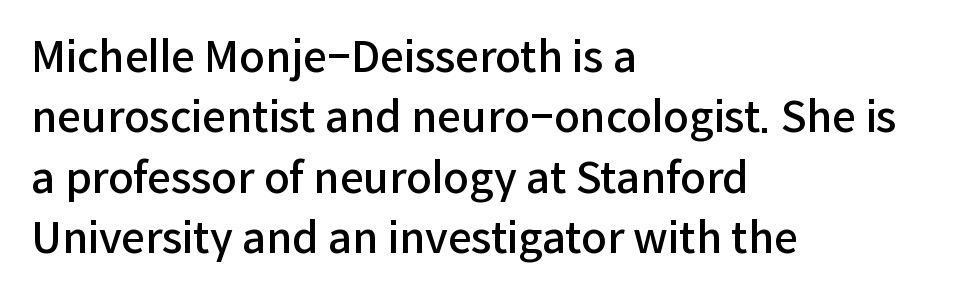
The image shows 42 px semibold sans-serif type, upright; set left-aligned, normal line spacing (1.44x), normal letter spacing, not underlined; low stroke contrast and a medium x-height.
